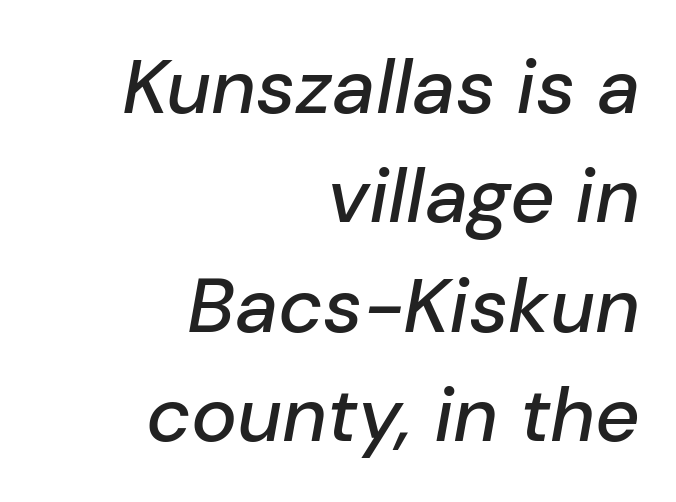
The image shows 77 px text type, italic (leaning right); set right-aligned, normal line spacing (1.42x), normal letter spacing, not underlined; low stroke contrast and a medium x-height.
